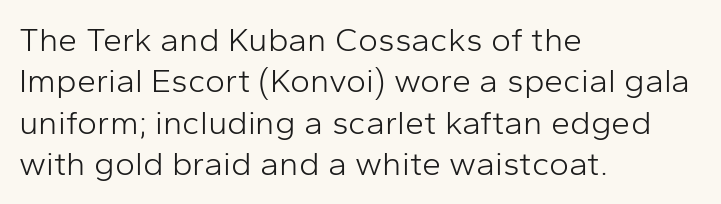
Notice how the passage keeps a crisp vertical edge on the left only. Inter-character spacing is left at the font's built-in metrics. Think of a printed novel: that variable character pitch is what you see here. Letters have the restrained weight of plain body copy at most. The rendering shows plain stroke endings on the letterforms — a sans-serif design. A typesetter would mark this as roman, not italic.
